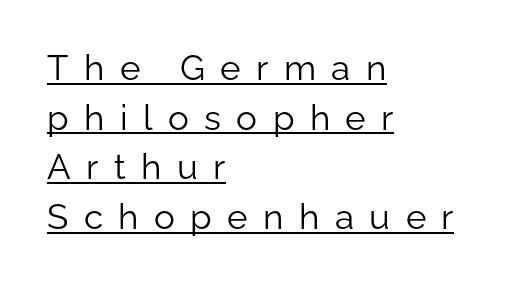
The image shows 35 px light sans-serif type, upright; set left-aligned, normal line spacing (1.42x), unusually wide letter spacing (+0.44 em), underlined; low stroke contrast and a medium x-height.
